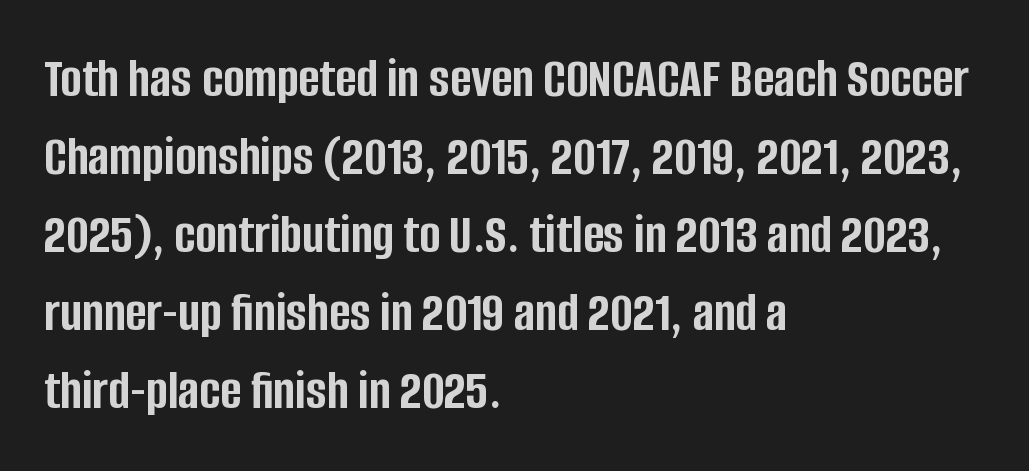
Q: Is the text bold? A: Yes.
Q: Is the text italic (slanted)? A: No, it is upright.
Q: Is the typeface a serif or a sans-serif typeface? A: Sans-serif.
Q: Is the text underlined? A: No.
Q: How is the paragraph aligned? A: Left-aligned.
Q: Is the spacing between letters normal or unusually wide? A: Normal.
Q: Is the spacing between lines tight, normal or loose? A: Normal.
Q: Width (condensed, normal, or wide)? A: Condensed.
Q: Stroke contrast? A: Low.
Q: x-height? A: Large.
Q: Monospaced? A: No.
